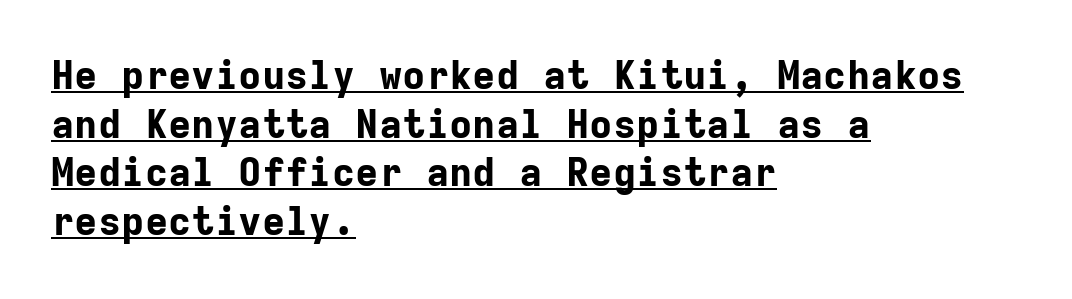
Strong, thick strokes mark this as bold type. Rows of type keep a routine distance in the vertical direction. These lines keep a tight, regular rhythm from letter to letter. Horizontally, the lines are justified to the leading edge only.
